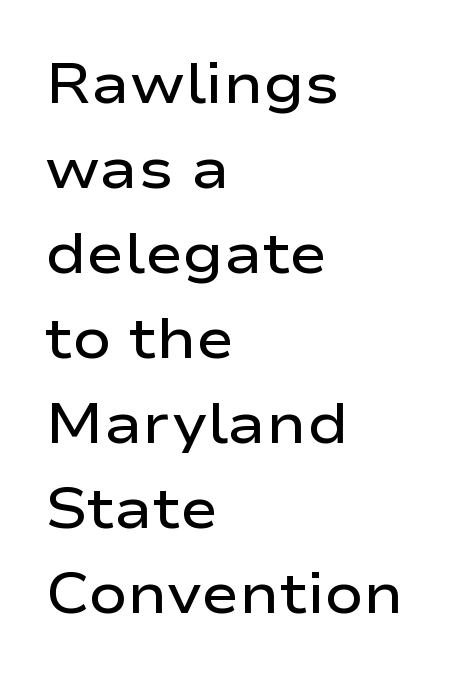
Every character sits straight up, as roman type does. Slightly chunky letters — semibold, I'd say, not full bold. Is the letter spacing exaggerated? No — it looks like the ordinary default. Serifs: no, the terminals of the letterforms are clean. Regarding leading, the lines here are spaced in the standard way. In CSS terms this would be text-align: left.
